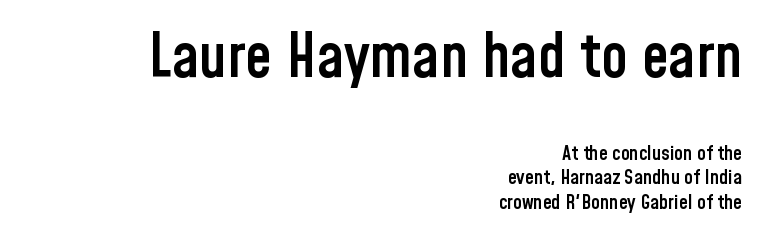
{"serif": "no", "italic": "no", "bold": "semi", "weight": "semibold", "width": "condensed", "stroke_contrast": "low", "x_height": "medium", "monospaced": "no", "underline": "no", "align": "right", "line_spacing_ratio": 1.23, "letter_spacing": "normal", "letter_spacing_em": 0.0, "larger_block": "first", "size_ratio": 3.05, "glyph_px": 61}
